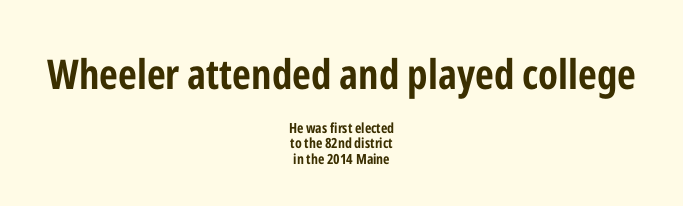
The area under the type is left untouched. This sample has the flowing, uneven cadence of proportional lettering. Summary of weight: heavy, a full bold. Is there any slant? The stems are plumb. In this sample the first text group is rendered at the bigger scale. What stands out about the letter spacing? Nothing — it is the standard amount.
